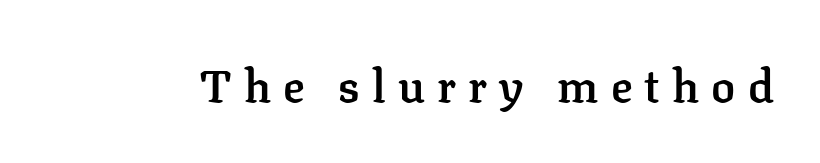
The font's upright variant was chosen for this text. Do the characters align in a grid? No, the font is proportional. Caption: expanded tracking, letters set apart. Check the space under the baseline: it is left empty.
